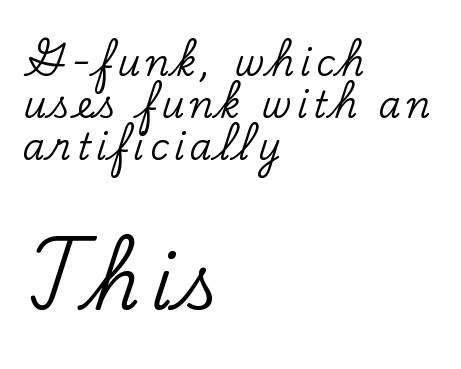
The image shows 72 px serif type; set left-aligned, line spacing 1.16x, not underlined; the second (bottom) block is 2.0x larger; low stroke contrast and a small x-height.
